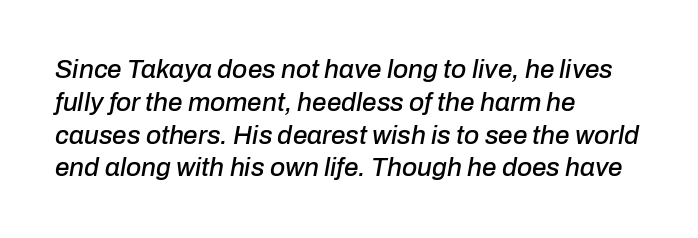
The image shows 26 px text type, italic (leaning right); set left-aligned, normal line spacing (1.26x), normal letter spacing, not underlined.
